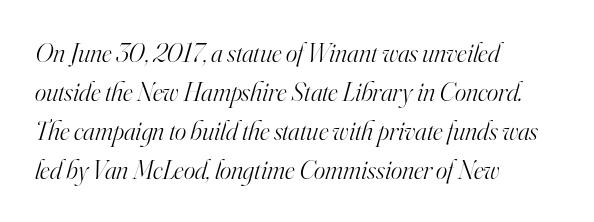
{"italic": "yes", "lean": "right", "slant_degrees": 16, "bold": "no", "underline": "no", "align": "left", "line_spacing": "normal", "line_spacing_ratio": 1.45, "letter_spacing": "normal", "letter_spacing_em": 0.0, "glyph_px": 27}
